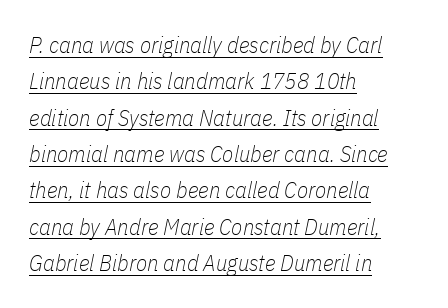
Q: Is the text bold? A: No.
Q: Is the text italic (slanted)? A: Yes, it leans right by about 11 degrees.
Q: Is the text underlined? A: Yes.
Q: How is the paragraph aligned? A: Left-aligned.
Q: Is the spacing between letters normal or unusually wide? A: Normal.
Q: Is the spacing between lines tight, normal or loose? A: Normal.
